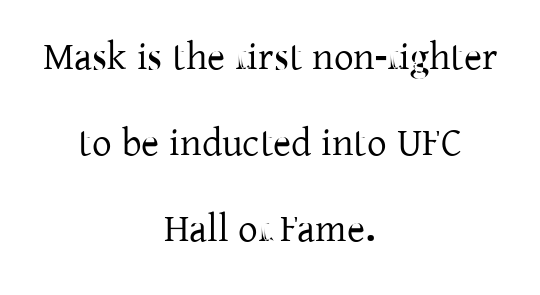
Varying glyph widths throughout — classic text-font behaviour. Regarding serifs, this sample has them. The letters stand straight up with perfectly vertical stems. Anything drawn beneath the words? Only blank space. Typeset on center — no edge is straight.
